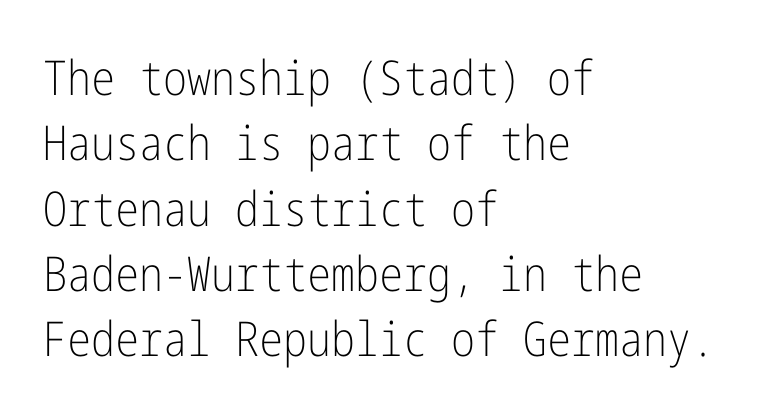
Q: Is the text bold? A: No.
Q: Is the text italic (slanted)? A: No, it is upright.
Q: Is the typeface a serif or a sans-serif typeface? A: Sans-serif.
Q: Is the text underlined? A: No.
Q: How is the paragraph aligned? A: Left-aligned.
Q: Is the spacing between letters normal or unusually wide? A: Normal.
Q: Is the spacing between lines tight, normal or loose? A: Normal.
Q: Width (condensed, normal, or wide)? A: Condensed.
Q: Stroke contrast? A: Low.
Q: x-height? A: Medium.
